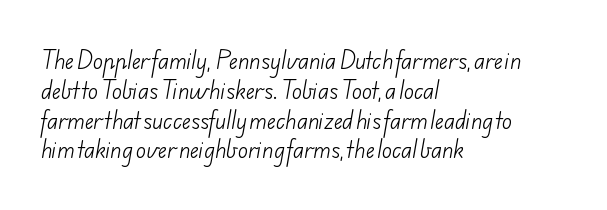
{"bold": "no", "underline": "no", "align": "left", "line_spacing": "normal", "line_spacing_ratio": 1.42, "letter_spacing": "normal", "letter_spacing_em": 0.0, "glyph_px": 21}
